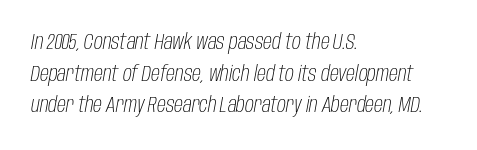
A classic flush-left, rag-right setting is used for this passage. Whoever set this chose a conventional vertical rhythm. Check under the words: just untouched page. This is oblique type, the kind used for emphasis or titles.
